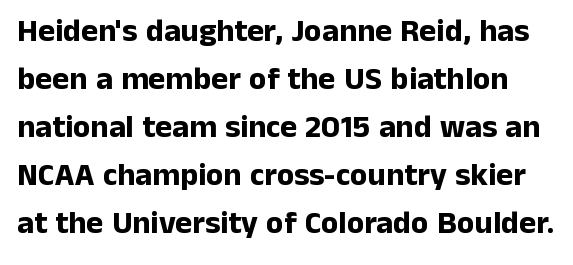
This sample has the flowing, uneven cadence of proportional lettering. Honestly, there is no underline to notice here at all. Words appear dense and cohesive because spacing is normal. Type style note: lacks serifs. The block of text has a typical density, with ordinary space between rows. The face used here has the dense, thick strokes of a bold.
